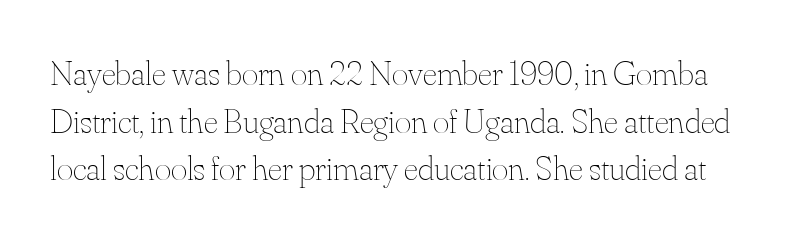
Q: Is the text bold? A: No.
Q: Is the text italic (slanted)? A: No, it is upright.
Q: Is the text underlined? A: No.
Q: Is the spacing between letters normal or unusually wide? A: Normal.
Q: Is the spacing between lines tight, normal or loose? A: Normal.
Q: Width (condensed, normal, or wide)? A: Normal.
Q: Stroke contrast? A: Medium.
Q: x-height? A: Small.
Q: Monospaced? A: No.
